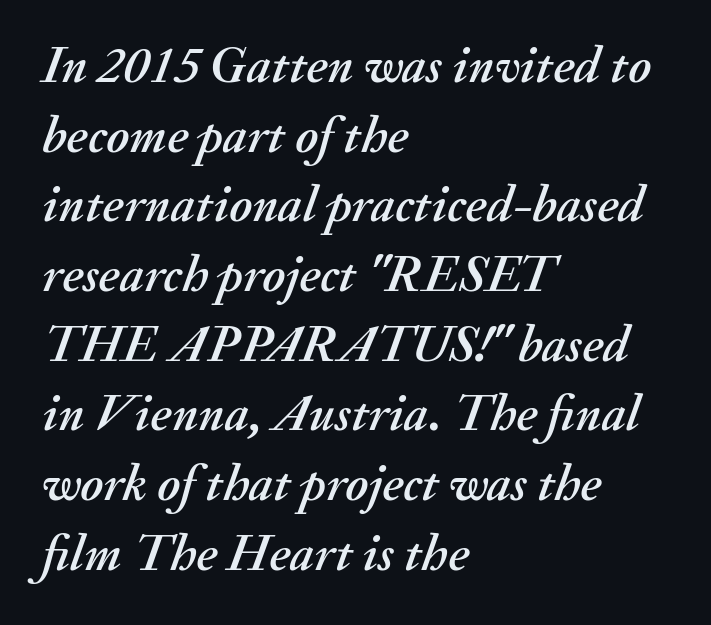
Here the designer chose a conventional face with non-uniform glyph widths. Underlining? Definitely not there. The rendering applies a slant to the glyphs. Each new line begins a customary step beneath the previous one.
